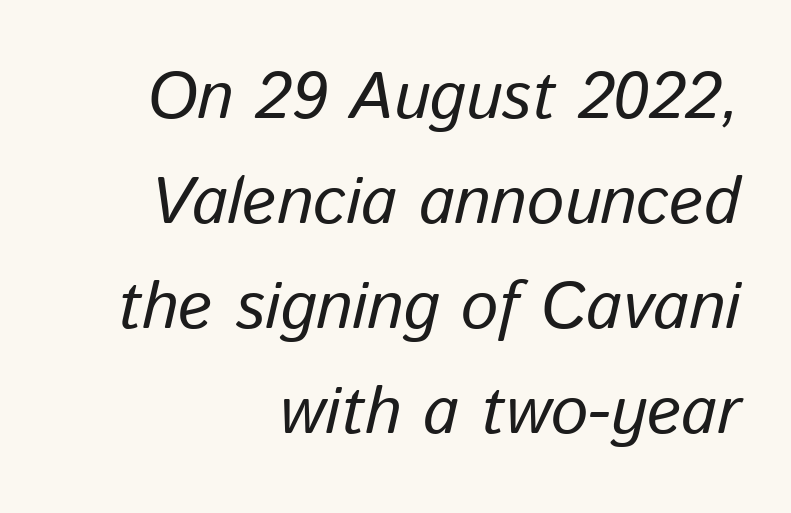
Is the block centered? No — it sits flush against the right margin. Compared with typical paragraphs, the rows here are spaced about the same. Students, note that the glyphs here touch the page at normal intervals. Looks like regular typesetting: each glyph gets only the width it needs.
